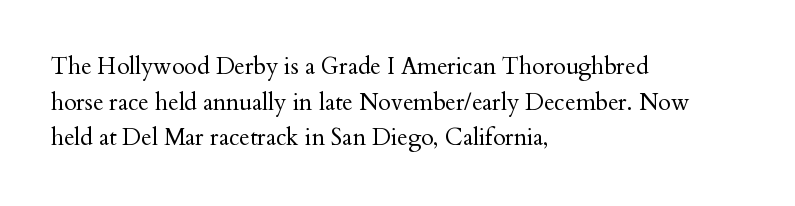
Q: Is the text bold? A: No.
Q: Is the text italic (slanted)? A: No, it is upright.
Q: Is the text underlined? A: No.
Q: How is the paragraph aligned? A: Left-aligned.
Q: Is the spacing between letters normal or unusually wide? A: Normal.
Q: Is the spacing between lines tight, normal or loose? A: Normal.
